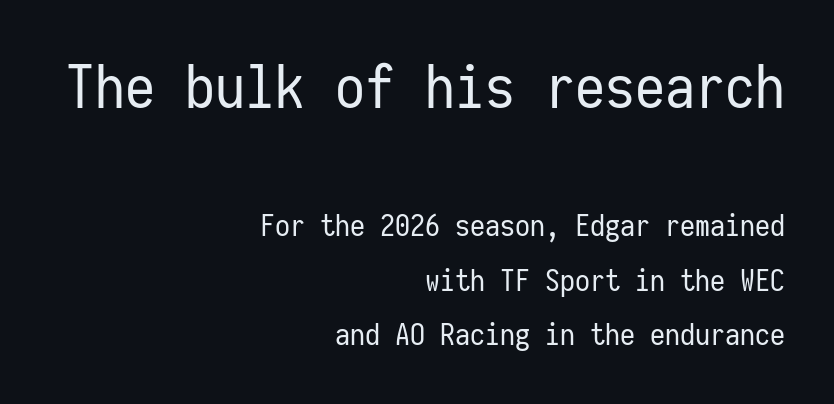
{"serif": "no", "italic": "no", "bold": "no", "weight": "regular", "width": "condensed", "stroke_contrast": "low", "x_height": "medium", "monospaced": "yes", "underline": "no", "align": "right", "line_spacing_ratio": 1.82, "letter_spacing": "normal", "letter_spacing_em": 0.0, "larger_block": "first", "size_ratio": 2.0, "glyph_px": 60}
